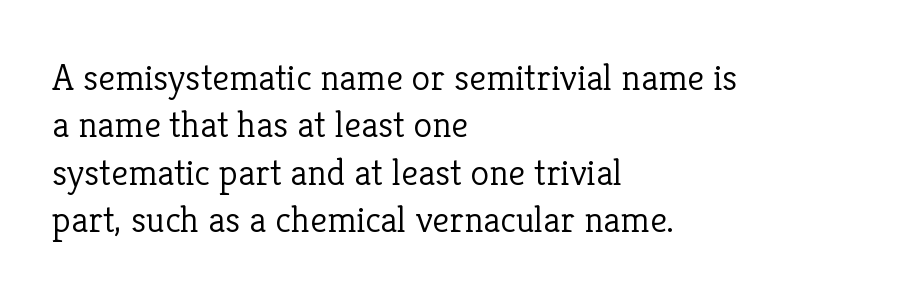
{"serif": "yes", "italic": "no", "bold": "no", "weight": "light", "width": "normal", "stroke_contrast": "low", "x_height": "medium", "monospaced": "no", "underline": "no", "align": "left", "line_spacing": "normal", "line_spacing_ratio": 1.25, "letter_spacing": "normal", "letter_spacing_em": 0.0, "glyph_px": 38}
